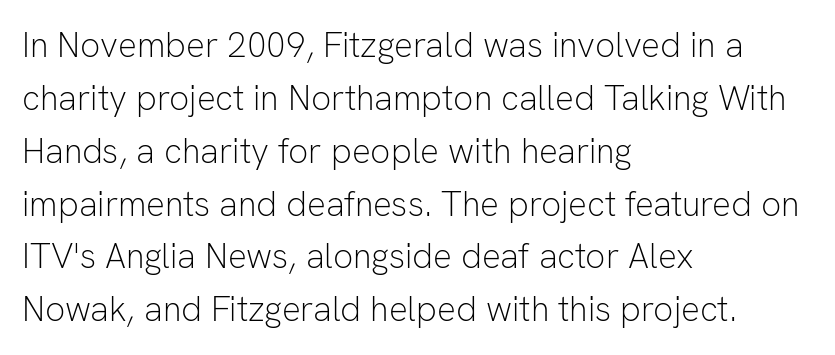
{"serif": "no", "italic": "no", "bold": "no", "weight": "light", "width": "normal", "stroke_contrast": "low", "x_height": "medium", "monospaced": "no", "underline": "no", "align": "left", "line_spacing": "normal", "line_spacing_ratio": 1.51, "letter_spacing": "normal", "letter_spacing_em": 0.0, "glyph_px": 35}
